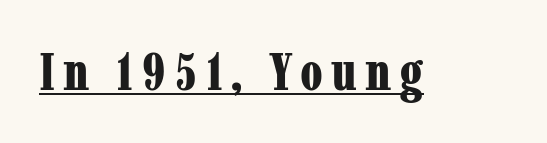
The image shows 53 px bold, condensed serif type, upright; set underlined; low stroke contrast and a medium x-height.
